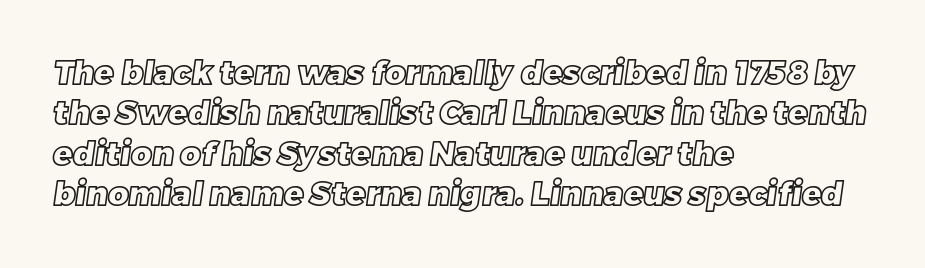
One-word summary of the alignment: left. Is this a fixed-width face? No — the glyphs have proportional, varying widths. The passage shown has conventional tracking throughout. Students, observe: this is what conventionally led text looks like.
